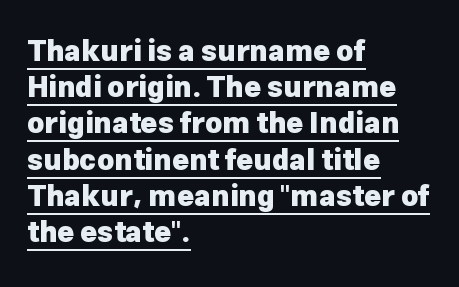
The image shows 29 px heavy sans-serif type, upright; set left-aligned, normal line spacing (1.25x), normal letter spacing, underlined; low stroke contrast and a medium x-height.
